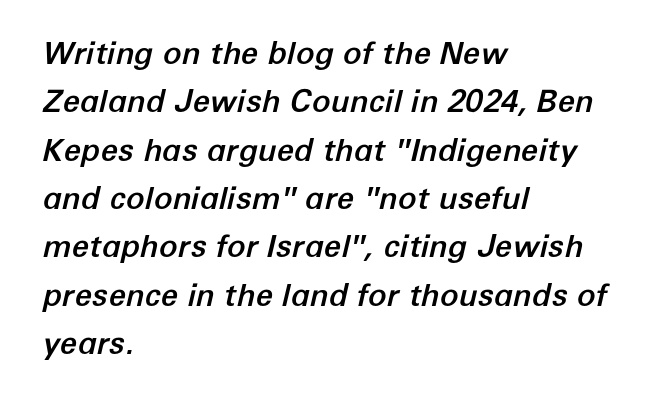
The image shows 31 px text type, italic (leaning right); set left-aligned, normal line spacing (1.56x), normal letter spacing, not underlined; low stroke contrast and a medium x-height.
